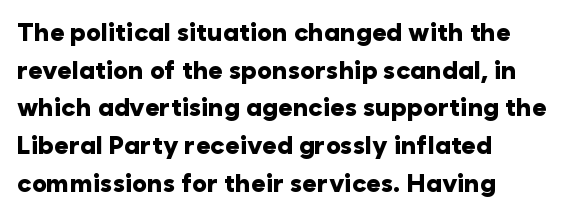
Students, note that the glyphs here touch the page at normal intervals. The vertical gap from one line to the next is medium. The lettering stays uniformly vertical, giving the passage a roman look. The lines are quadded left. Heft: maximum for text — a bold. Type without underlining.
